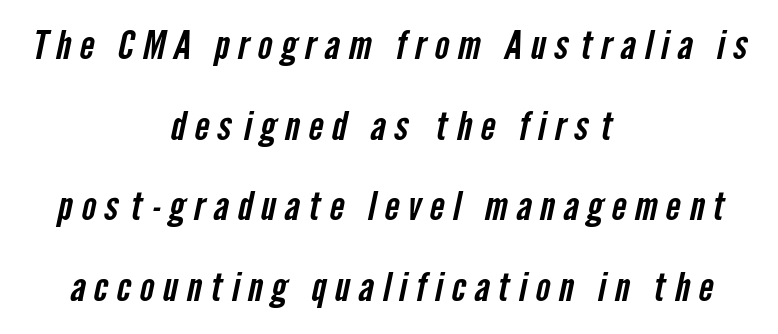
{"serif": "no", "width": "condensed", "stroke_contrast": "low", "x_height": "medium", "monospaced": "no", "underline": "no", "align": "center", "line_spacing": "loose", "line_spacing_ratio": 2.07, "letter_spacing": "wide", "letter_spacing_em": 0.22, "glyph_px": 39}
